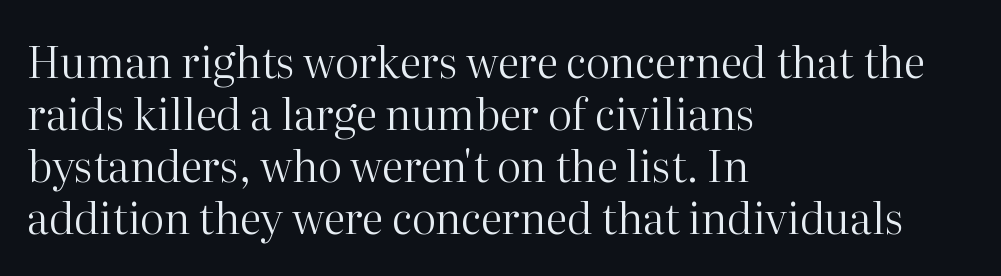
One-word summary of the alignment: left. This rendering leaves character spacing at its baseline value. Each row of text sits above clean, open space. These glyphs show unthickened strokes, regular width or finer.
